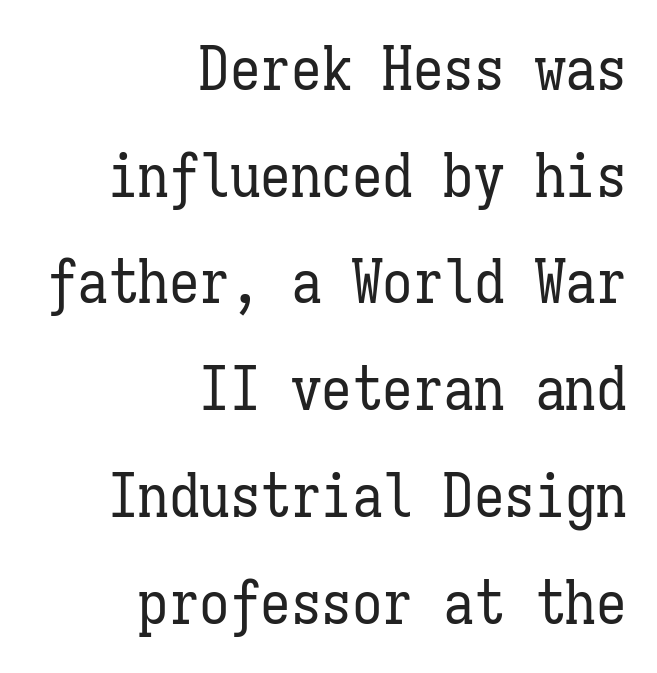
The image shows 61 px regular-weight, condensed type, upright, monospaced; set right-aligned, line spacing 1.75x, normal letter spacing, not underlined; low stroke contrast and a medium x-height.
